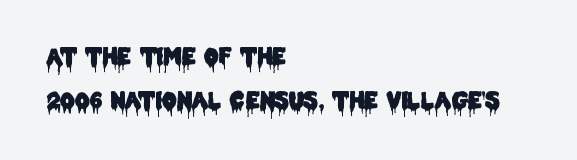
The image shows 23 px text type, upright; set left-aligned, loose line spacing (1.91x), normal letter spacing, not underlined.
